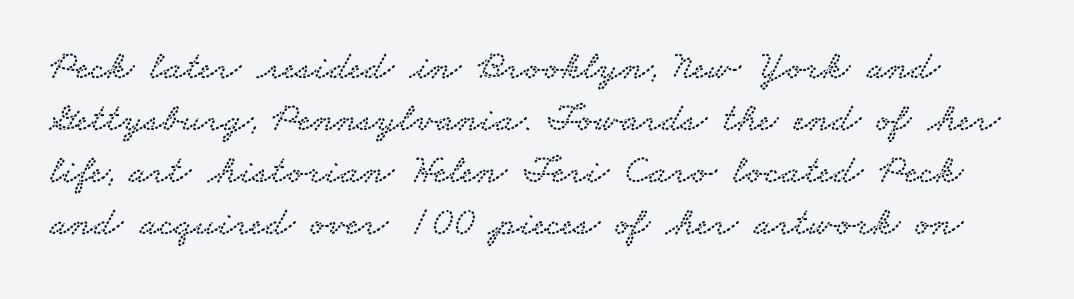
The image shows 41 px wide type; set normal line spacing (1.27x), normal letter spacing, not underlined; low stroke contrast and a small x-height.
